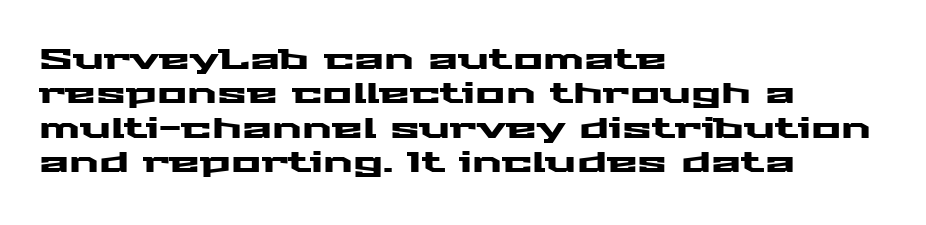
The baseline area is clear. Ascenders rise straight up at ninety degrees. Is this a fixed-width face? No — the glyphs have proportional, varying widths. Caption: standard tracking, unaltered.
